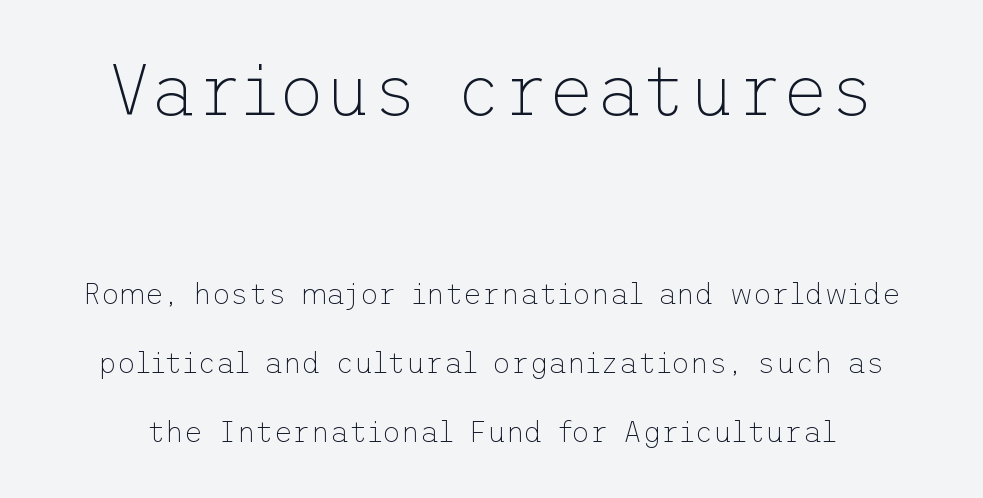
Q: Is the text bold? A: No.
Q: Is the text italic (slanted)? A: No, it is upright.
Q: Is the typeface a serif or a sans-serif typeface? A: Sans-serif.
Q: Is the text underlined? A: No.
Q: Is the spacing between letters normal or unusually wide? A: Normal.
Q: Is the spacing between lines tight, normal or loose? A: Loose.
Q: Which block of text is set in a larger size, the first (top) or the second (bottom)? A: The first (top) one.
Q: Width (condensed, normal, or wide)? A: Normal.
Q: Stroke contrast? A: Low.
Q: x-height? A: Medium.
